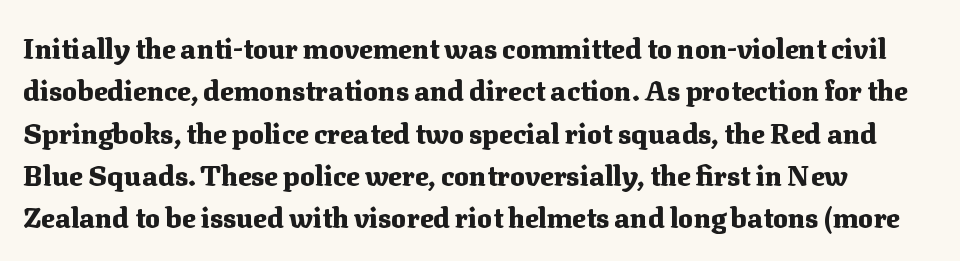
Q: Is the text bold? A: Yes.
Q: Is the text italic (slanted)? A: No, it is upright.
Q: Is the typeface a serif or a sans-serif typeface? A: Serif.
Q: Is the text underlined? A: No.
Q: Is the spacing between letters normal or unusually wide? A: Normal.
Q: Is the spacing between lines tight, normal or loose? A: Normal.
Q: Width (condensed, normal, or wide)? A: Normal.
Q: Stroke contrast? A: Medium.
Q: x-height? A: Medium.
Q: Monospaced? A: No.
